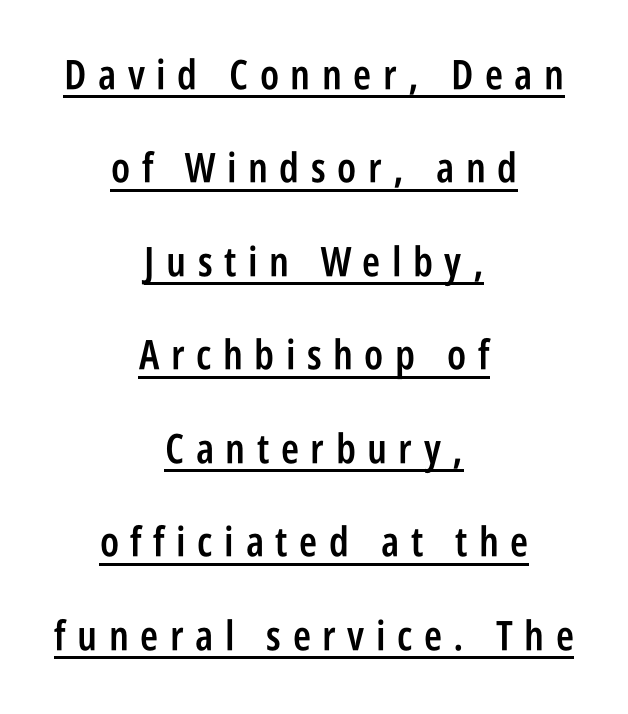
{"serif": "no", "italic": "no", "bold": "semi", "weight": "semibold", "width": "condensed", "stroke_contrast": "low", "x_height": "large", "monospaced": "no", "underline": "yes", "align": "center", "line_spacing": "loose", "line_spacing_ratio": 2.28, "letter_spacing": "wide", "letter_spacing_em": 0.28, "glyph_px": 41}
